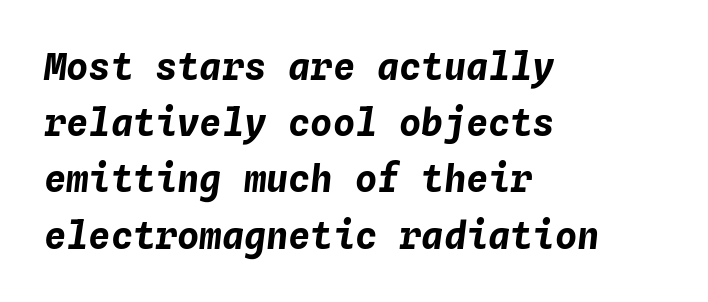
{"italic": "yes", "lean": "right", "slant_degrees": 4, "bold": "yes", "weight": "bold", "width": "normal", "stroke_contrast": "low", "x_height": "medium", "monospaced": "yes", "underline": "no", "align": "left", "line_spacing": "normal", "line_spacing_ratio": 1.52, "letter_spacing": "normal", "letter_spacing_em": 0.0, "glyph_px": 37}
